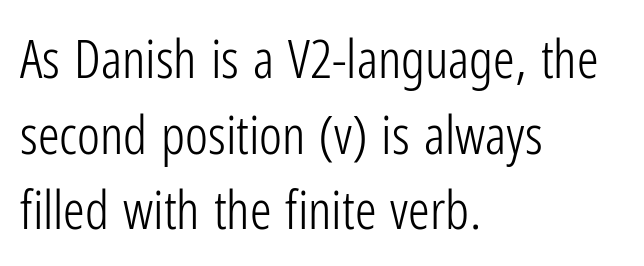
{"serif": "no", "italic": "no", "bold": "no", "weight": "light", "width": "condensed", "stroke_contrast": "low", "x_height": "medium", "monospaced": "no", "underline": "no", "align": "left", "line_spacing": "normal", "line_spacing_ratio": 1.4, "letter_spacing": "normal", "letter_spacing_em": 0.0, "glyph_px": 54}
